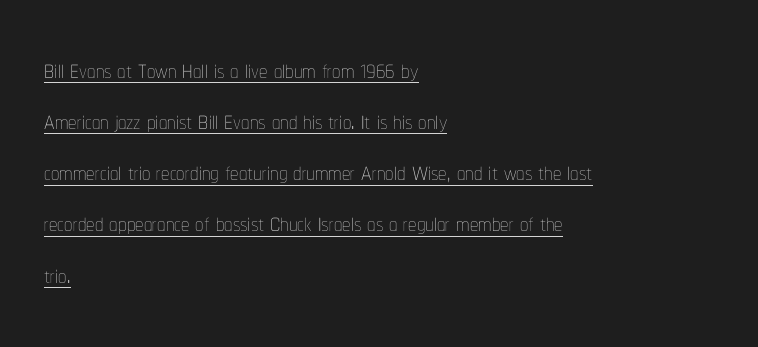
Q: Is the text bold? A: No.
Q: Is the text italic (slanted)? A: No, it is upright.
Q: Is the text underlined? A: Yes.
Q: How is the paragraph aligned? A: Left-aligned.
Q: Is the spacing between letters normal or unusually wide? A: Normal.
Q: Is the spacing between lines tight, normal or loose? A: Normal.
Q: Width (condensed, normal, or wide)? A: Condensed.
Q: Stroke contrast? A: Low.
Q: x-height? A: Medium.
Q: Monospaced? A: No.
